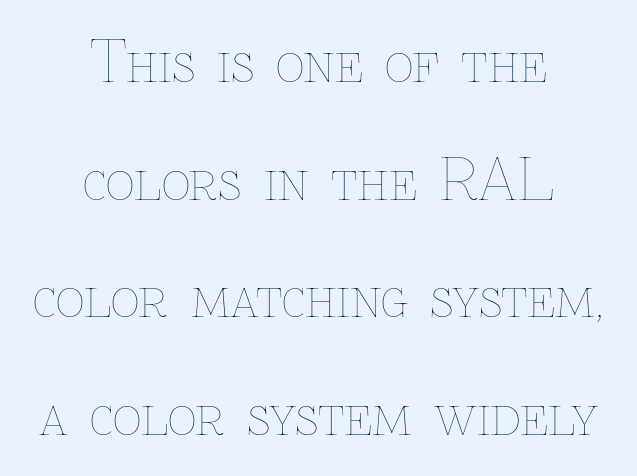
The image shows 56 px thin type, upright; set centered, loose line spacing (2.1x), normal letter spacing, not underlined; low stroke contrast and a medium x-height.
